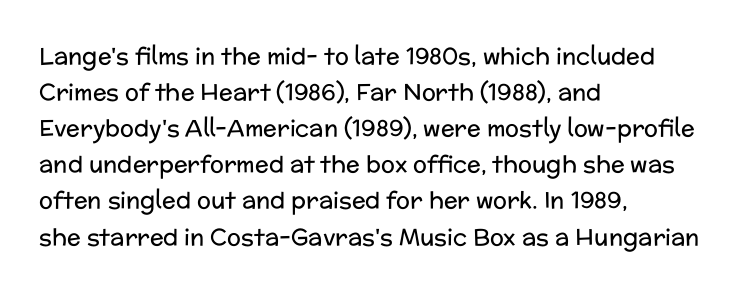
Q: Is the text bold? A: No.
Q: Is the text italic (slanted)? A: No, it is upright.
Q: Is the text underlined? A: No.
Q: How is the paragraph aligned? A: Left-aligned.
Q: Is the spacing between letters normal or unusually wide? A: Normal.
Q: Is the spacing between lines tight, normal or loose? A: Normal.
